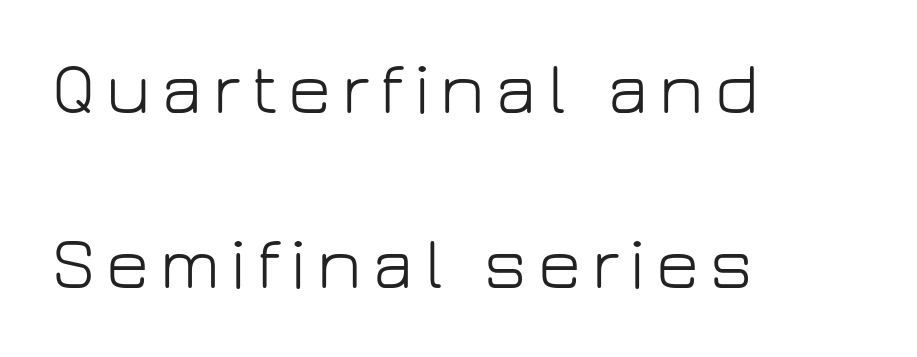
Q: Is the text bold? A: No.
Q: Is the text italic (slanted)? A: No, it is upright.
Q: Is the typeface a serif or a sans-serif typeface? A: Sans-serif.
Q: Is the text underlined? A: No.
Q: How is the paragraph aligned? A: Left-aligned.
Q: Is the spacing between lines tight, normal or loose? A: Loose.
Q: Width (condensed, normal, or wide)? A: Normal.
Q: Stroke contrast? A: Low.
Q: x-height? A: Medium.
Q: Monospaced? A: No.
